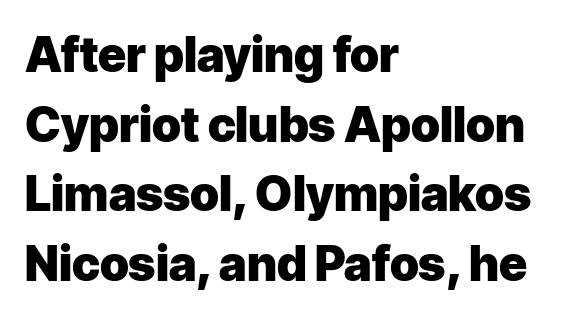
Ascenders rise straight up at ninety degrees. Horizontal bands of white between lines are of average thickness. Summary of weight: heavy, a full bold. You could not count columns in this text — the font is proportionally spaced.
